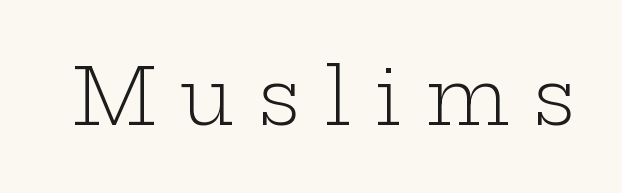
Descenders are the only things crossing below the line. To sum up the face: it has serifs. Is this a fixed-width face? No — the glyphs have proportional, varying widths. Tracking value appears strongly positive — letters spread wide. The face looks like a standard text weight, possibly lighter.
